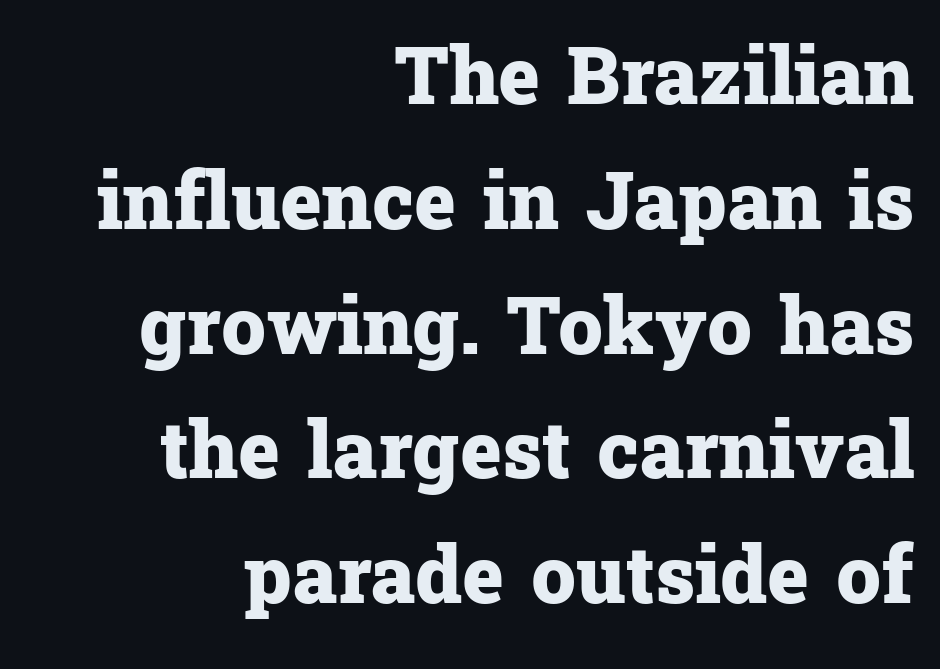
Q: Is the text bold? A: Yes.
Q: Is the text italic (slanted)? A: No, it is upright.
Q: Is the typeface a serif or a sans-serif typeface? A: Serif.
Q: Is the text underlined? A: No.
Q: How is the paragraph aligned? A: Right-aligned.
Q: Is the spacing between letters normal or unusually wide? A: Normal.
Q: Is the spacing between lines tight, normal or loose? A: Normal.
Q: Width (condensed, normal, or wide)? A: Normal.
Q: Stroke contrast? A: Low.
Q: x-height? A: Medium.
Q: Monospaced? A: No.
